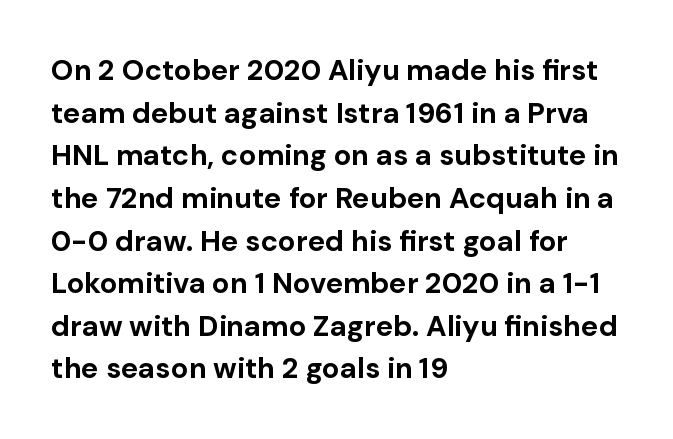
The image shows 29 px bold sans-serif type, upright; set left-aligned, normal line spacing (1.47x), normal letter spacing, not underlined; low stroke contrast and a medium x-height.
